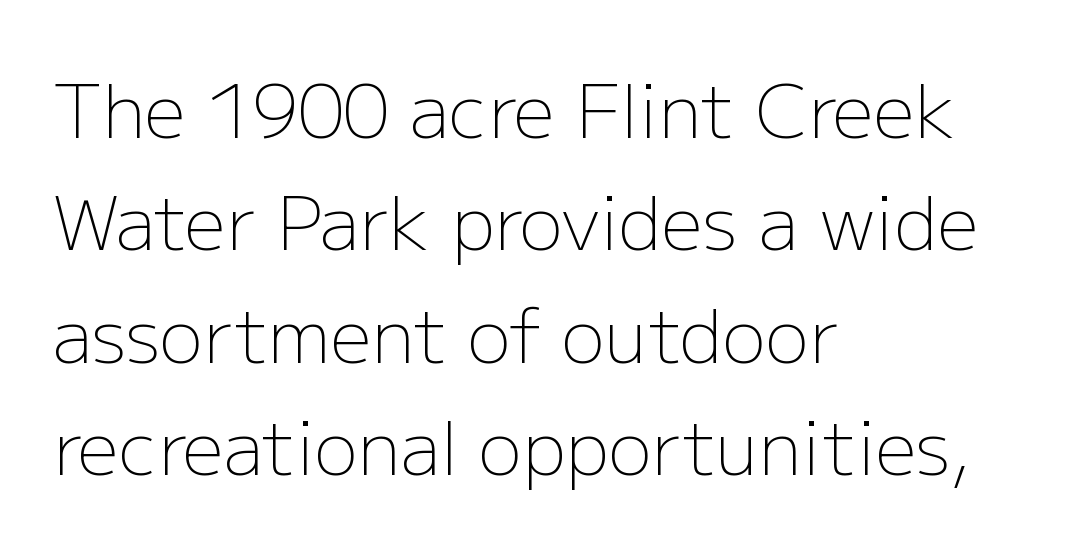
{"serif": "no", "italic": "no", "bold": "no", "weight": "light", "width": "normal", "stroke_contrast": "low", "x_height": "medium", "monospaced": "no", "underline": "no", "align": "left", "line_spacing": "normal", "line_spacing_ratio": 1.54, "letter_spacing": "normal", "letter_spacing_em": 0.0, "glyph_px": 73}
